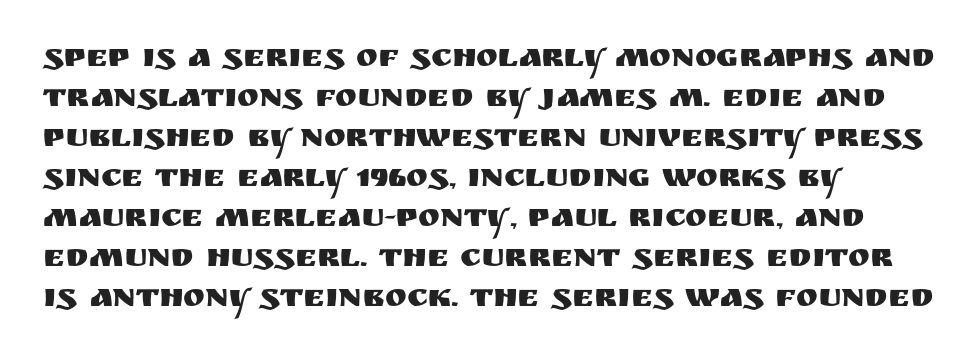
Q: Is the text italic (slanted)? A: No, it is upright.
Q: Is the typeface a serif or a sans-serif typeface? A: Sans-serif.
Q: Is the text underlined? A: No.
Q: How is the paragraph aligned? A: Left-aligned.
Q: Is the spacing between letters normal or unusually wide? A: Normal.
Q: Width (condensed, normal, or wide)? A: Normal.
Q: Stroke contrast? A: Medium.
Q: x-height? A: Large.
Q: Monospaced? A: No.
